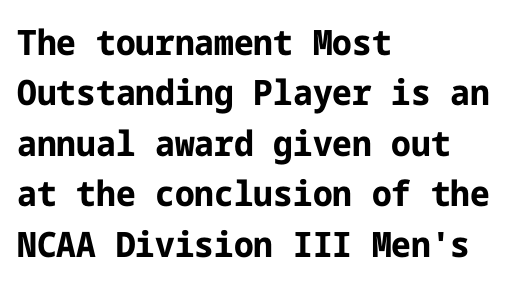
{"serif": "no", "italic": "no", "bold": "yes", "weight": "bold", "width": "normal", "stroke_contrast": "low", "x_height": "medium", "underline": "no", "align": "left", "line_spacing": "normal", "line_spacing_ratio": 1.44, "letter_spacing": "normal", "letter_spacing_em": 0.0, "glyph_px": 35}
